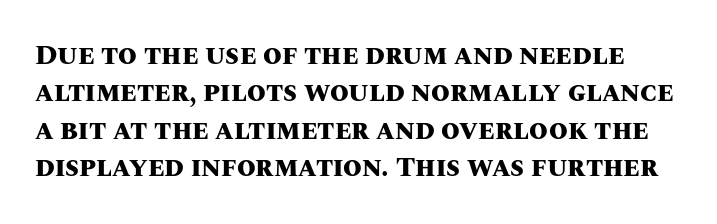
The image shows 27 px bold type, upright; set normal line spacing (1.38x), normal letter spacing, not underlined.
